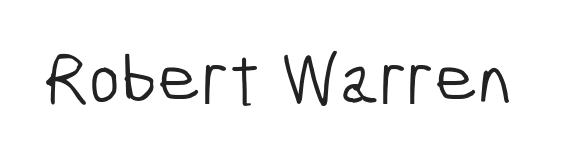
The image shows 75 px light, condensed sans-serif type; set normal letter spacing, not underlined; low stroke contrast and a medium x-height.
